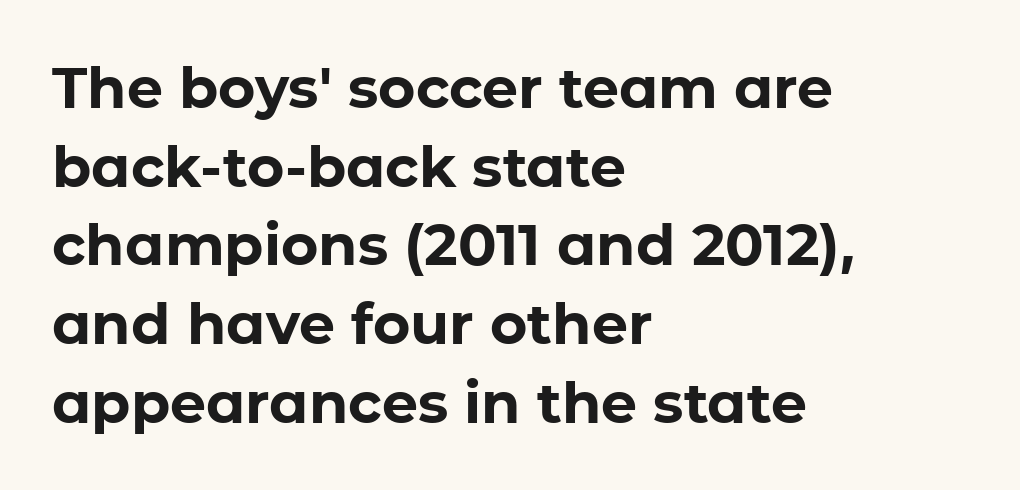
Q: Is the text bold? A: Yes.
Q: Is the text italic (slanted)? A: No, it is upright.
Q: Is the typeface a serif or a sans-serif typeface? A: Sans-serif.
Q: Is the text underlined? A: No.
Q: How is the paragraph aligned? A: Left-aligned.
Q: Is the spacing between letters normal or unusually wide? A: Normal.
Q: Is the spacing between lines tight, normal or loose? A: Normal.
Q: Width (condensed, normal, or wide)? A: Normal.
Q: Stroke contrast? A: Low.
Q: x-height? A: Medium.
Q: Monospaced? A: No.
